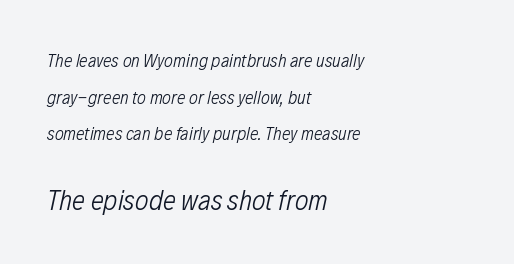
The image shows 29 px light, condensed type, italic (leaning right); set left-aligned, loose line spacing (1.93x), normal letter spacing, not underlined; the second (bottom) block is 1.53x larger; low stroke contrast and a medium x-height.
